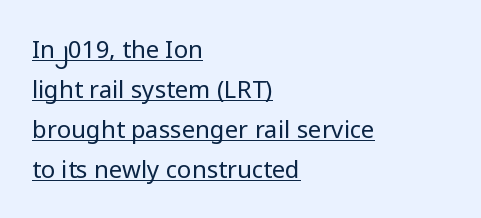
The image shows 24 px text type, upright; set left-aligned, normal line spacing (1.66x), normal letter spacing, underlined.
